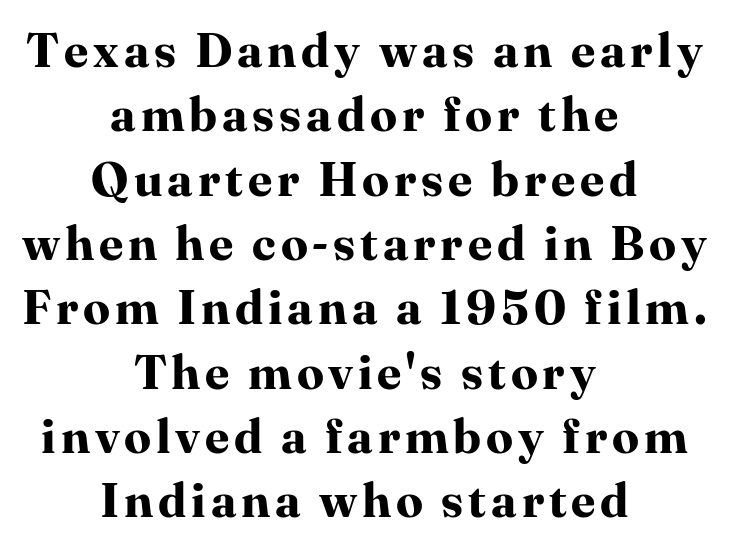
{"serif": "yes", "italic": "no", "bold": "yes", "weight": "bold", "width": "normal", "stroke_contrast": "high", "x_height": "medium", "monospaced": "no", "underline": "no", "align": "center", "line_spacing": "normal", "line_spacing_ratio": 1.34, "glyph_px": 48}
